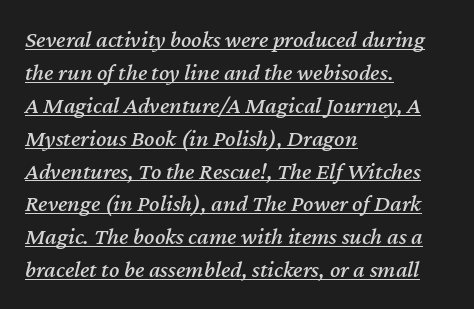
Italic? Definitely — the glyphs are oblique. All the whitespace from short lines collects on the right. Spacing between characters is what you'd get straight out of the box. If you measured baseline to baseline, you'd find a middling distance. Somebody hit Ctrl+U on this one — the words are underlined.
